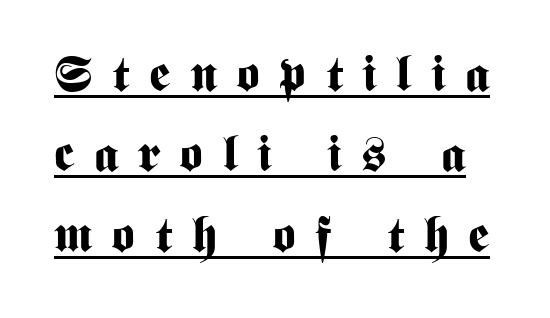
Q: Is the text bold? A: Yes.
Q: Is the text italic (slanted)? A: No, it is upright.
Q: Is the typeface a serif or a sans-serif typeface? A: Sans-serif.
Q: Is the text underlined? A: Yes.
Q: Is the spacing between letters normal or unusually wide? A: Unusually wide.
Q: Is the spacing between lines tight, normal or loose? A: Normal.
Q: Width (condensed, normal, or wide)? A: Condensed.
Q: Stroke contrast? A: Medium.
Q: x-height? A: Medium.
Q: Monospaced? A: No.
